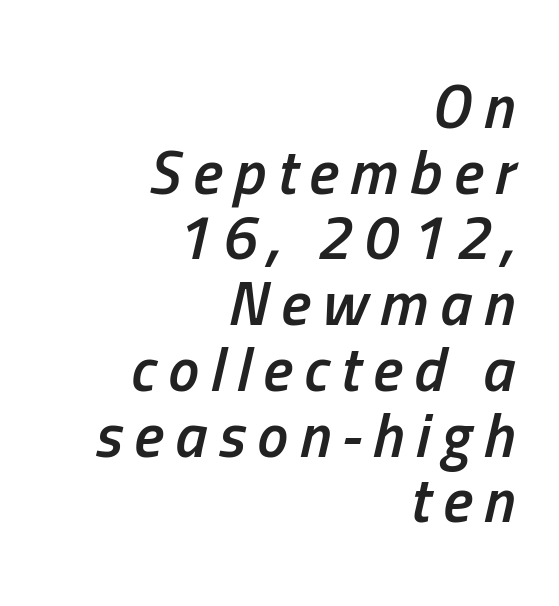
{"italic": "yes", "lean": "right", "slant_degrees": 13, "bold": "semi", "weight": "semibold", "width": "condensed", "stroke_contrast": "low", "x_height": "medium", "monospaced": "no", "underline": "no", "align": "right", "line_spacing": "tight", "line_spacing_ratio": 1.06, "glyph_px": 62}
